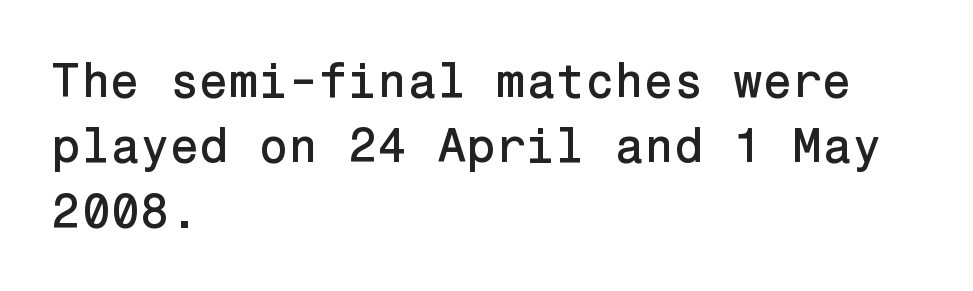
This rendering features lettering with no underline. Ordinary non-slanted type is in use. A student would call this left alignment; a typographer would say flush left, rag right. The line texture is even and compact thanks to regular tracking. This is sans-serif lettering, the kind often seen on screens and signage.
